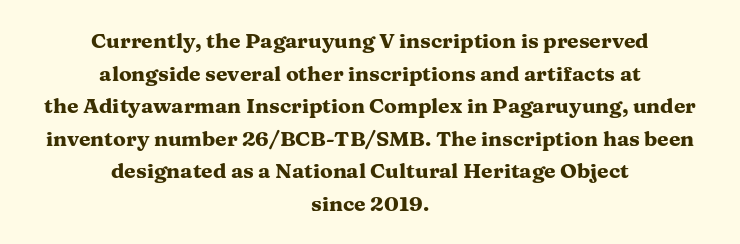
{"italic": "no", "bold": "yes", "underline": "no", "align": "center", "line_spacing": "normal", "line_spacing_ratio": 1.55, "letter_spacing": "normal", "letter_spacing_em": 0.0, "glyph_px": 21}
